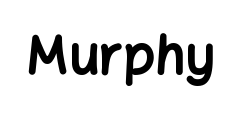
{"serif": "no", "italic": "no", "bold": "yes", "weight": "bold", "width": "normal", "stroke_contrast": "low", "x_height": "medium", "monospaced": "no", "underline": "no", "letter_spacing": "normal", "letter_spacing_em": 0.0, "glyph_px": 52}
